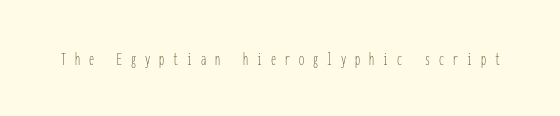
{"italic": "no", "bold": "no", "underline": "no", "letter_spacing": "wide", "letter_spacing_em": 0.45, "glyph_px": 20}
